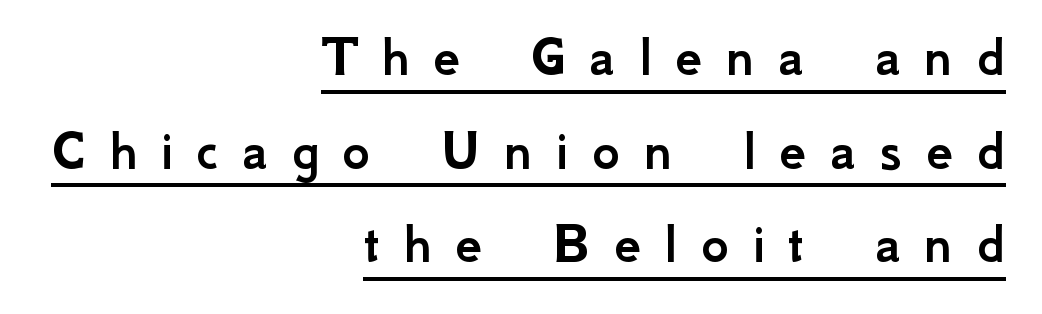
The image shows 60 px sans-serif type, upright; set right-aligned, normal line spacing (1.56x), unusually wide letter spacing (+0.39 em), underlined; low stroke contrast and a small x-height.
